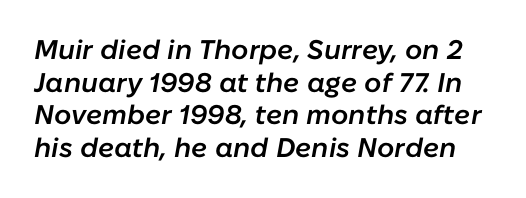
{"italic": "yes", "lean": "right", "slant_degrees": 10, "bold": "semi", "underline": "no", "line_spacing_ratio": 1.21, "letter_spacing": "normal", "letter_spacing_em": 0.0, "glyph_px": 27}
